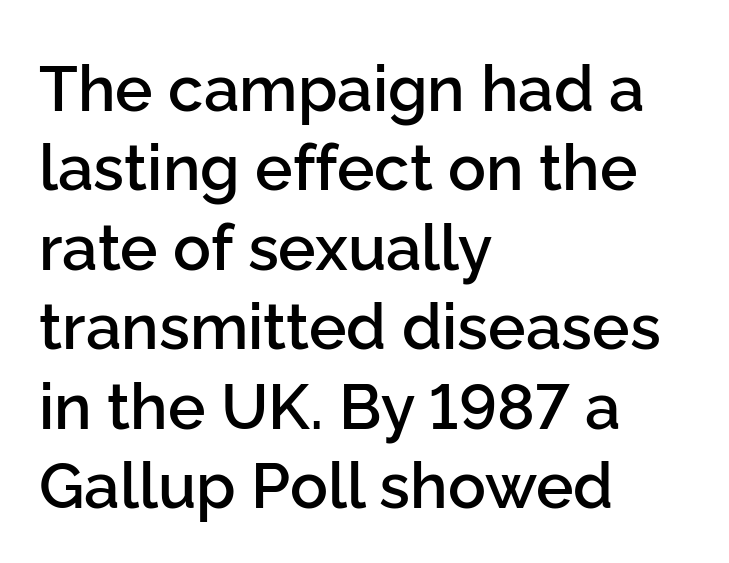
{"serif": "no", "italic": "no", "bold": "semi", "weight": "semibold", "width": "normal", "stroke_contrast": "low", "x_height": "medium", "monospaced": "no", "underline": "no", "align": "left", "line_spacing": "normal", "line_spacing_ratio": 1.26, "letter_spacing": "normal", "letter_spacing_em": 0.0, "glyph_px": 63}
